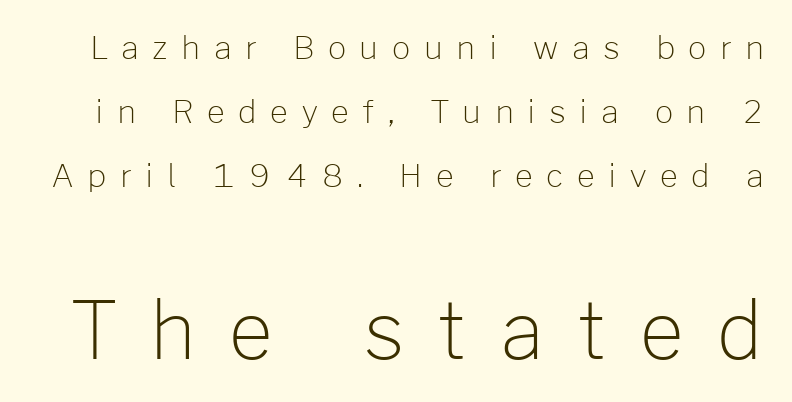
Vertical strokes here are truly vertical. The space directly below the letters is spotless. Substantial extra tracking has been applied to these lines. Caption: face not bold, strokes unweighted.
